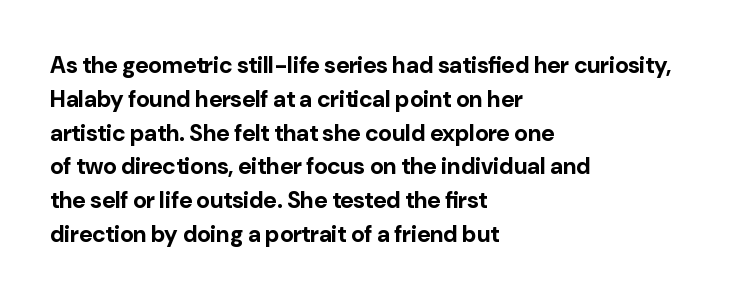
Q: Is the text bold? A: Yes.
Q: Is the text italic (slanted)? A: No, it is upright.
Q: Is the text underlined? A: No.
Q: How is the paragraph aligned? A: Left-aligned.
Q: Is the spacing between letters normal or unusually wide? A: Normal.
Q: Is the spacing between lines tight, normal or loose? A: Normal.
